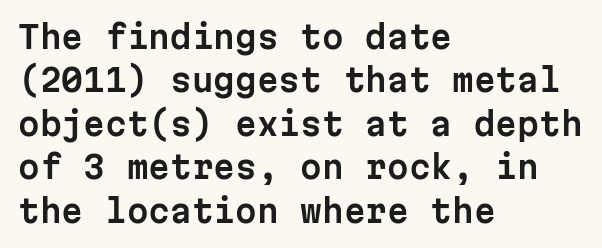
Q: Is the text italic (slanted)? A: No, it is upright.
Q: Is the typeface a serif or a sans-serif typeface? A: Sans-serif.
Q: Is the text underlined? A: No.
Q: How is the paragraph aligned? A: Left-aligned.
Q: Is the spacing between letters normal or unusually wide? A: Normal.
Q: Is the spacing between lines tight, normal or loose? A: Normal.
Q: Width (condensed, normal, or wide)? A: Normal.
Q: Stroke contrast? A: Low.
Q: x-height? A: Medium.
Q: Monospaced? A: Yes.
